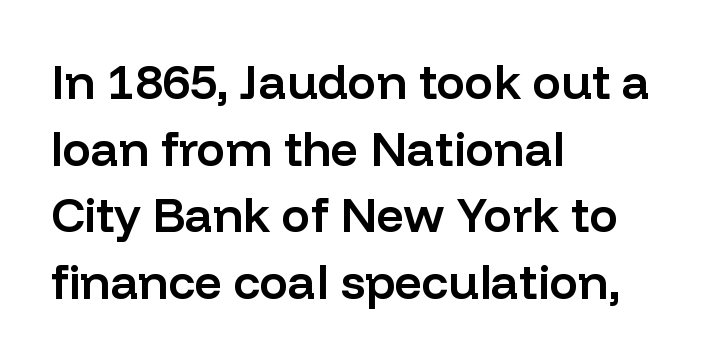
The image shows 48 px semibold sans-serif type, upright; set left-aligned, normal line spacing (1.39x), normal letter spacing, not underlined; low stroke contrast and a medium x-height.
